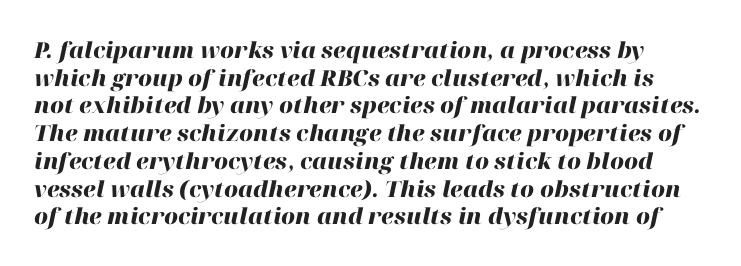
In terms of weight, the rendering is a true, heavy bold. Compared with typical body copy, the letter spacing here is the same. Honestly, there is no underline to notice here at all. Baseline-to-baseline distance is the conventional proportion of letter height. The typography opts for an oblique posture over an upright one.
